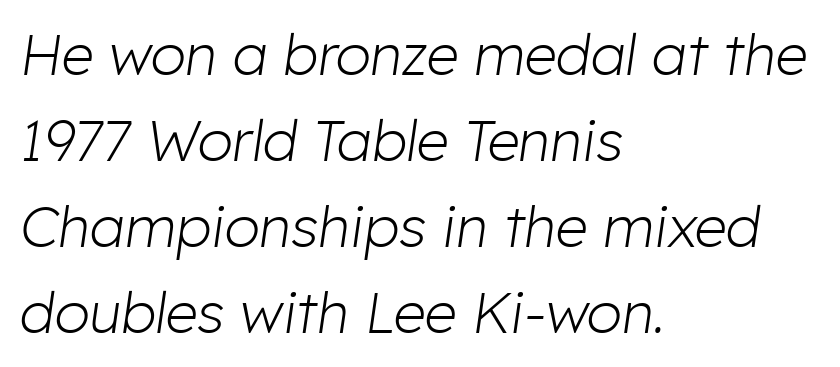
A classic flush-left, rag-right setting is used for this passage. A typesetter would call this leading conventional body-copy spacing. The typeface has the unassuming heft of standard copy or less. The rendering applies a slant to the glyphs. These lines are rendered in a variable-pitch font. Glance below the letters and you will spot only blank space.
